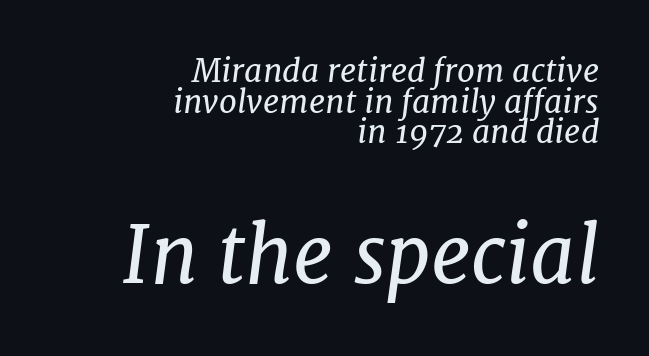
Q: Is the text bold? A: No.
Q: Is the text italic (slanted)? A: Yes, it leans right by about 7 degrees.
Q: Is the typeface a serif or a sans-serif typeface? A: Serif.
Q: Is the text underlined? A: No.
Q: How is the paragraph aligned? A: Right-aligned.
Q: Is the spacing between letters normal or unusually wide? A: Normal.
Q: Is the spacing between lines tight, normal or loose? A: Tight.
Q: Which block of text is set in a larger size, the first (top) or the second (bottom)? A: The second (bottom) one.
Q: Width (condensed, normal, or wide)? A: Normal.
Q: Stroke contrast? A: Low.
Q: x-height? A: Medium.
Q: Monospaced? A: No.
